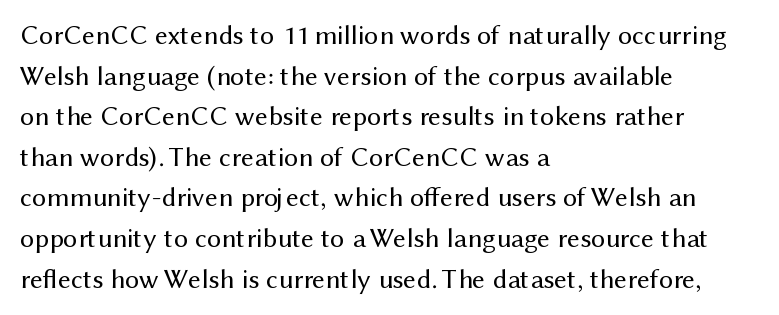
The paragraph has a hard left edge and a soft right edge. The block of text has a typical density, with ordinary space between rows. Does the lettering tilt? It doesn't — this is upright. The face used here is proportionally spaced, like ordinary book or web type.
